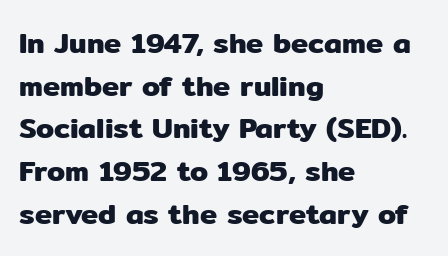
Q: Is the text italic (slanted)? A: No, it is upright.
Q: Is the typeface a serif or a sans-serif typeface? A: Sans-serif.
Q: Is the text underlined? A: No.
Q: How is the paragraph aligned? A: Left-aligned.
Q: Is the spacing between letters normal or unusually wide? A: Normal.
Q: Is the spacing between lines tight, normal or loose? A: Normal.
Q: Width (condensed, normal, or wide)? A: Normal.
Q: Stroke contrast? A: Low.
Q: x-height? A: Medium.
Q: Monospaced? A: No.
